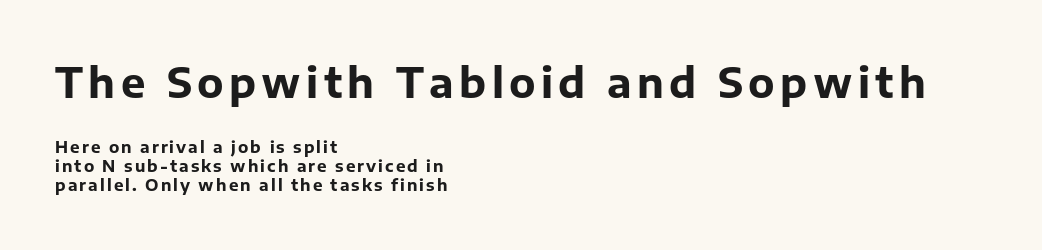
Unlike a traditional serif, this face leaves its strokes unadorned. The characters look thick and weighty, a clear bold. You get the large type first, then a drop to smaller type. The face used here is proportionally spaced, like ordinary book or web type. Tall strokes in this sample are plumb rather than angled.
